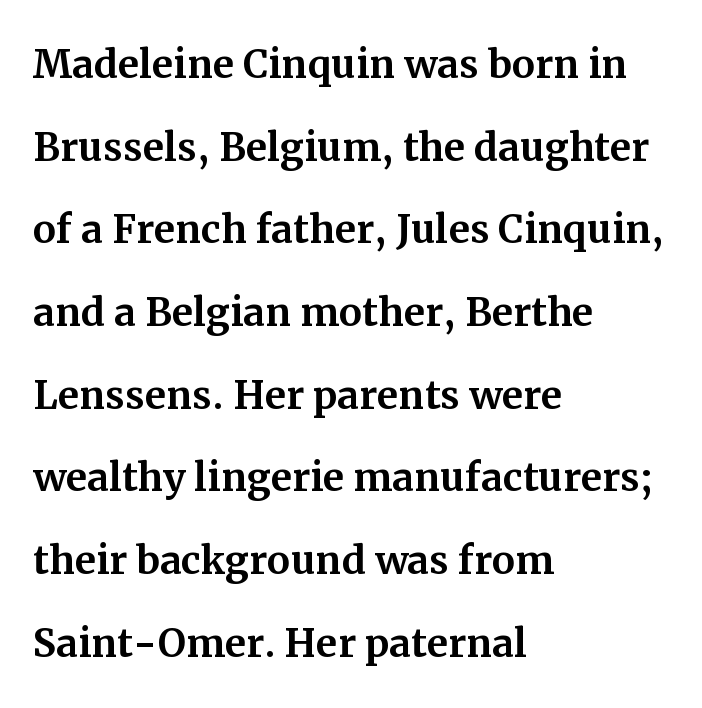
Every row of glyphs begins at an identical x-position on the left. Character widths vary here, with narrow letters taking less room than wide ones. The typeface chosen for these lines features serifs. Whoever set this chose a conventional vertical rhythm. The line texture is even and compact thanks to regular tracking.
